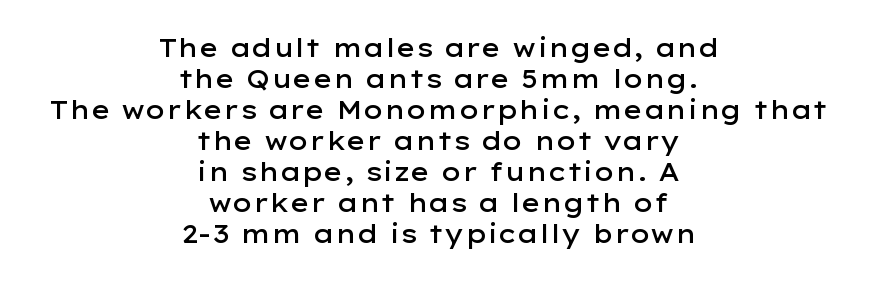
The image shows 25 px text type, upright; set centered, line spacing 1.24x, normal letter spacing, not underlined.
